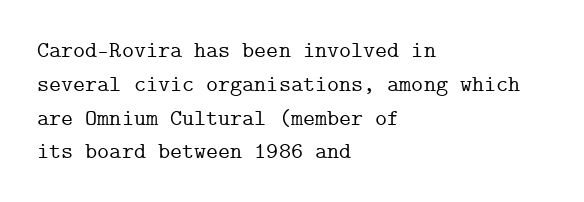
{"italic": "no", "underline": "no", "align": "left", "line_spacing": "normal", "line_spacing_ratio": 1.47, "letter_spacing": "normal", "letter_spacing_em": 0.0, "glyph_px": 23}
